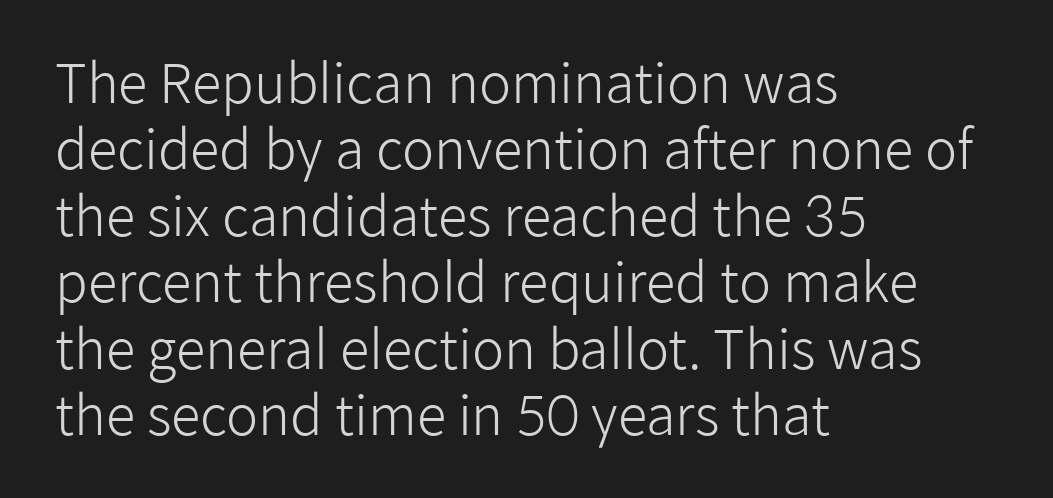
Reading down the block, your eye returns to a fixed left position each line. Descenders are the only things crossing below the line. The passage shown has conventional tracking throughout. Think of a printed novel: that variable character pitch is what you see here. The rendering shows plain stroke endings on the letterforms — a sans-serif design.
